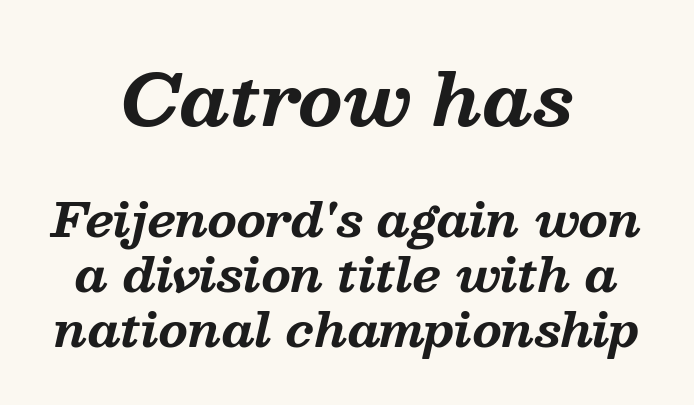
Clear beneath every line of the passage. Posture: slanted. Words appear dense and cohesive because spacing is normal. Look at the stroke-to-counter ratio: heavy, a bold. You could not count columns in this text — the font is proportionally spaced. I'd call this a serif setting — the letters wear small feet.
